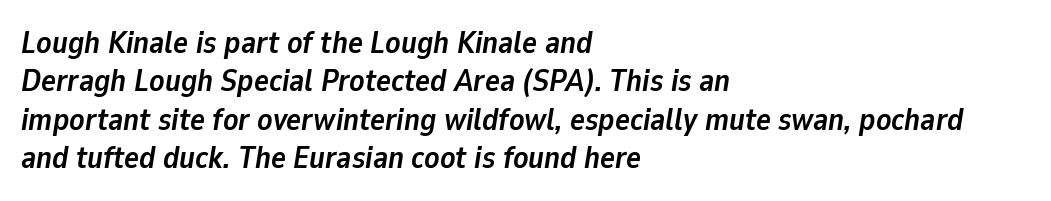
The image shows 31 px semibold type, italic (leaning right); set left-aligned, line spacing 1.24x, normal letter spacing, not underlined; low stroke contrast and a medium x-height.
